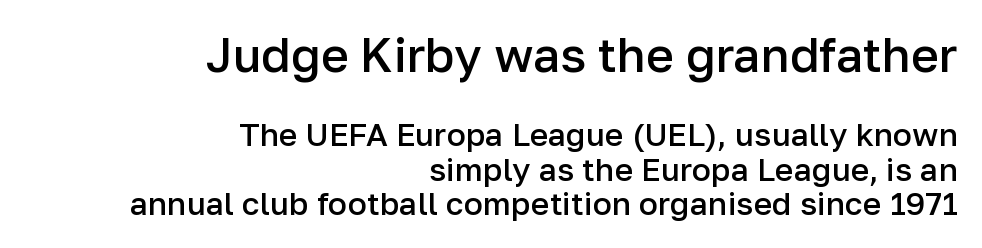
The strip under each line holds only bare page. There is no visible air inserted between adjacent glyphs. Students, this is semibold: more ink than regular, less than bold. You can tell from the bare stems that sans-serif type was used. These lines were composed using upright roman letters. Varying glyph widths throughout — classic text-font behaviour.
